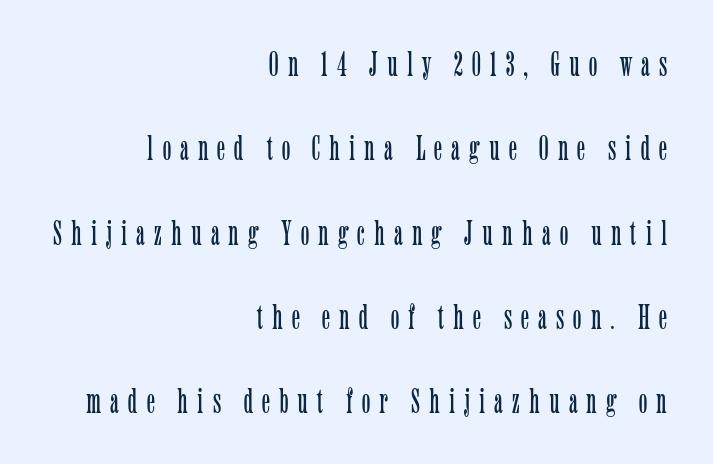
Notice the wide empty band between every row — that's loose leading. Stems here are at most as thick as an everyday book face. A bare baseline throughout the passage. This is roman type, the default non-slanted kind. This is serif lettering, the kind often seen in printed books. The tracking reads as deliberately expanded to a designer's eye.
